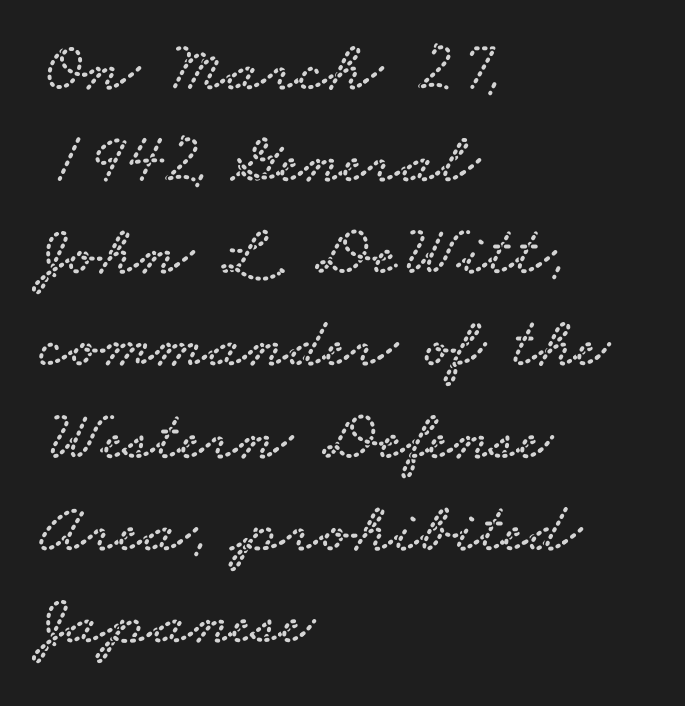
One glance says typical: line gaps are just what's usual. The paragraph shown leans on its left margin. Short note: letters normally spaced.
